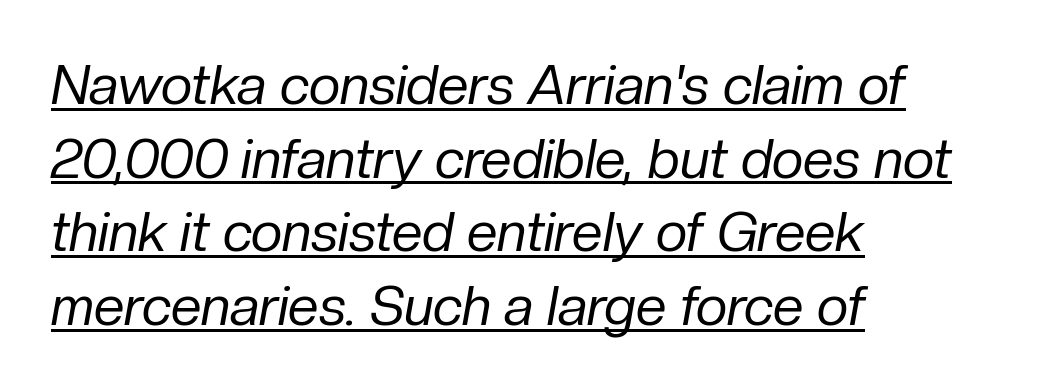
Note the varied advance widths — an 'i' is clearly narrower than an 'm'. Slant detected: the letters are inclined. Short note: letters normally spaced. Weight: not bold — regular or lighter.
